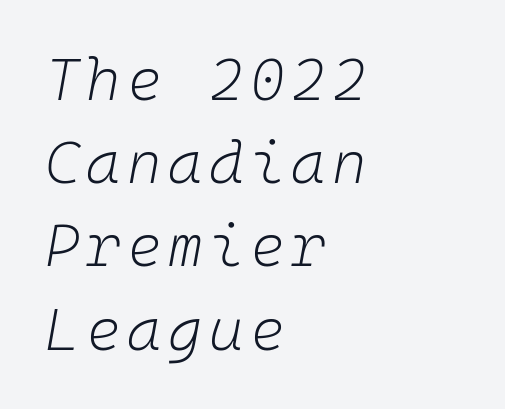
The specimen reads as italic at a glance. Reading down the column, the eye jumps a familiar distance to each next line. Honestly, there is no underline to notice here at all. The weight tops out at a normal text grade. The rendering anchors every line to the left-hand side.
